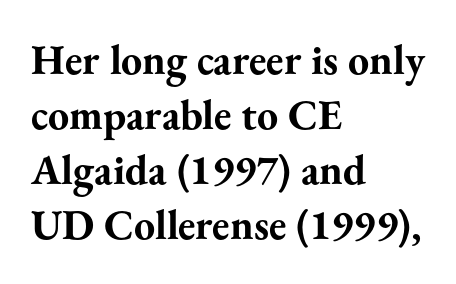
The characters look thick and weighty, a clear bold. The letters stand straight up with perfectly vertical stems. I'd call this a serif setting — the letters wear small feet. These lines are rendered in a variable-pitch font. Type without underlining. Look at the tracking — it's just the regular setting, nothing added.
